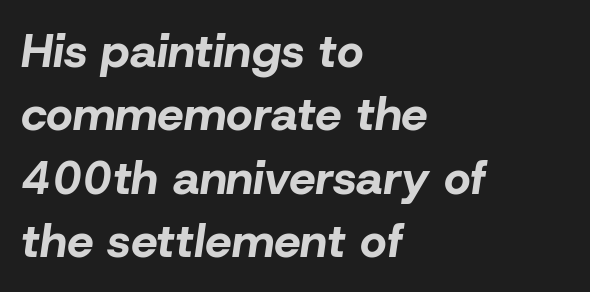
The image shows 47 px bold type, italic (leaning right); set left-aligned, normal line spacing (1.35x), normal letter spacing, not underlined; low stroke contrast and a medium x-height.
